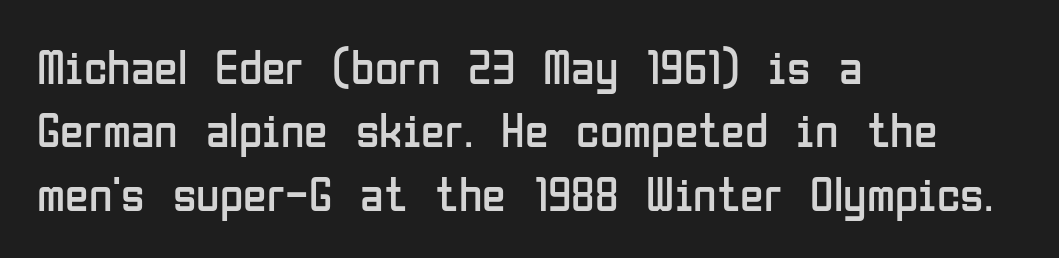
Each word holds together tightly as a unit, with standard inter-letter gaps. Each letter's strokes conclude bluntly, with no projecting serifs. Proportional: the letters do not fall into vertical columns. Visually the block forms a straight wall on the left and a jagged coastline on the right. Lines of text with bare space underneath.
